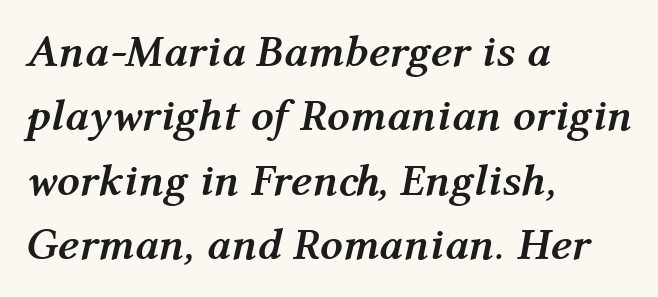
Whoever set this chose a conventional vertical rhythm. Italic: yes, the glyphs are oblique. Caption: multi-line text, flush left, ragged right. You could not count columns in this text — the font is proportionally spaced. Nobody drew a line under any word here.
